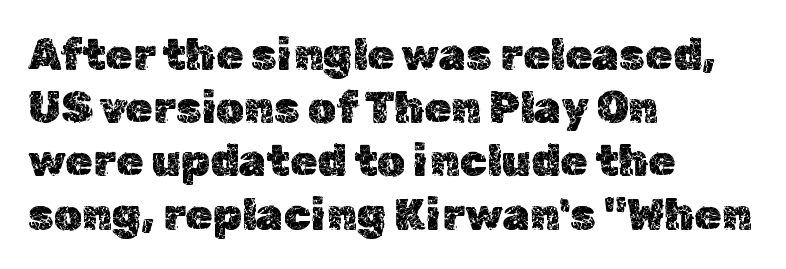
In terms of posture, this sample is upright. There is no visible air inserted between adjacent glyphs. Where is the straight margin? On the left. Each row of text sits above clean, open space. Looks like regular typesetting: each glyph gets only the width it needs.
